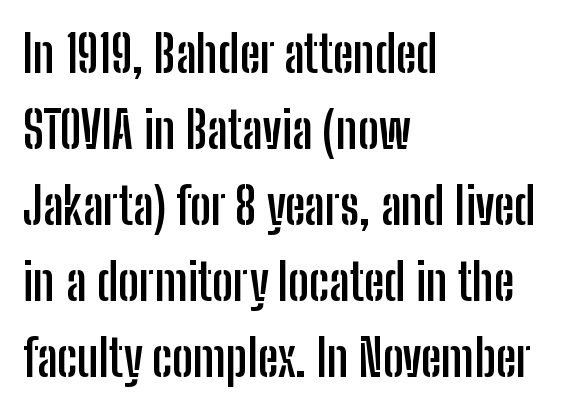
Q: Is the text bold? A: Yes.
Q: Is the text italic (slanted)? A: No, it is upright.
Q: Is the typeface a serif or a sans-serif typeface? A: Sans-serif.
Q: Is the text underlined? A: No.
Q: How is the paragraph aligned? A: Left-aligned.
Q: Is the spacing between letters normal or unusually wide? A: Normal.
Q: Is the spacing between lines tight, normal or loose? A: Normal.
Q: Width (condensed, normal, or wide)? A: Condensed.
Q: Stroke contrast? A: Low.
Q: x-height? A: Medium.
Q: Monospaced? A: No.
